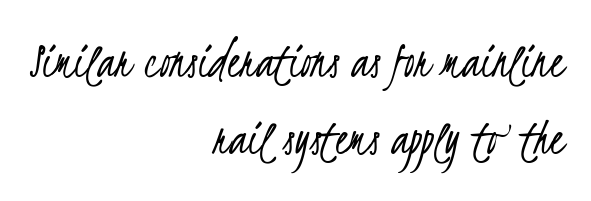
Q: Is the text bold? A: No.
Q: Is the typeface a serif or a sans-serif typeface? A: Sans-serif.
Q: Is the text underlined? A: No.
Q: How is the paragraph aligned? A: Right-aligned.
Q: Is the spacing between letters normal or unusually wide? A: Normal.
Q: Is the spacing between lines tight, normal or loose? A: Normal.
Q: Width (condensed, normal, or wide)? A: Condensed.
Q: Stroke contrast? A: Low.
Q: x-height? A: Small.
Q: Monospaced? A: No.
